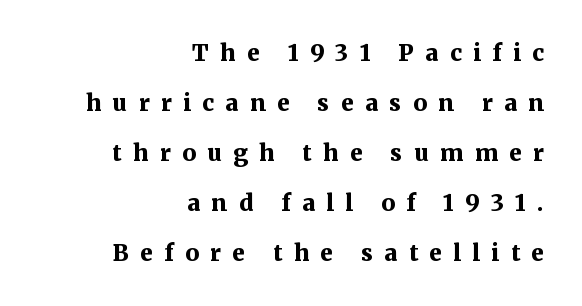
Q: Is the text bold? A: Yes.
Q: Is the text italic (slanted)? A: No, it is upright.
Q: Is the text underlined? A: No.
Q: How is the paragraph aligned? A: Right-aligned.
Q: Is the spacing between letters normal or unusually wide? A: Unusually wide.
Q: Is the spacing between lines tight, normal or loose? A: Loose.
